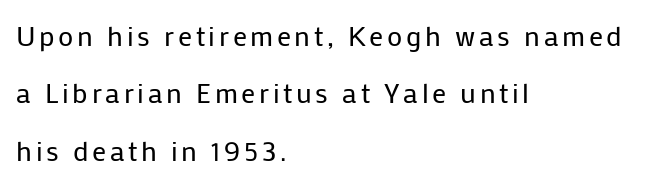
{"serif": "no", "italic": "no", "bold": "no", "weight": "regular", "width": "normal", "stroke_contrast": "low", "x_height": "medium", "monospaced": "no", "underline": "no", "align": "left", "line_spacing": "loose", "line_spacing_ratio": 2.05, "glyph_px": 28}
